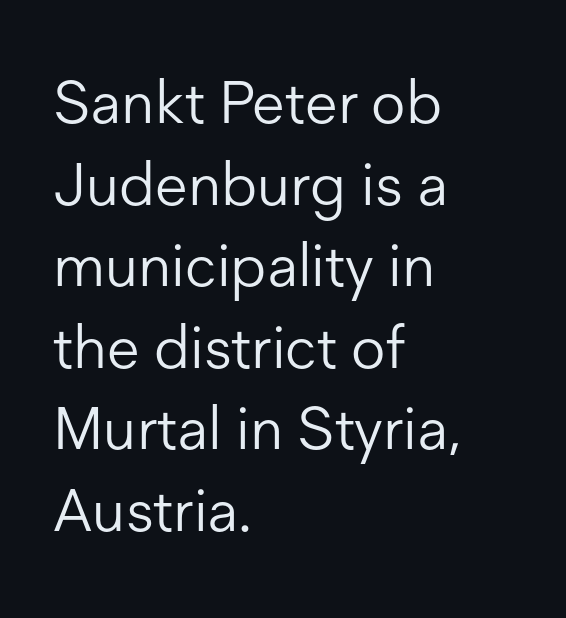
Q: Is the text bold? A: No.
Q: Is the text italic (slanted)? A: No, it is upright.
Q: Is the typeface a serif or a sans-serif typeface? A: Sans-serif.
Q: Is the text underlined? A: No.
Q: How is the paragraph aligned? A: Left-aligned.
Q: Is the spacing between letters normal or unusually wide? A: Normal.
Q: Is the spacing between lines tight, normal or loose? A: Normal.
Q: Width (condensed, normal, or wide)? A: Normal.
Q: Stroke contrast? A: Low.
Q: x-height? A: Medium.
Q: Monospaced? A: No.
